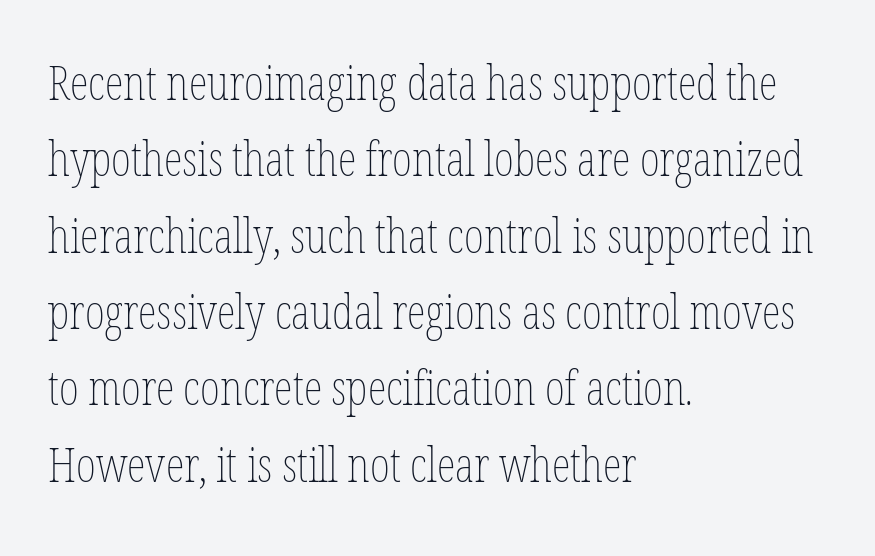
The image shows 48 px thin, condensed type, upright; set left-aligned, normal line spacing (1.59x), normal letter spacing, not underlined; low stroke contrast and a medium x-height.
